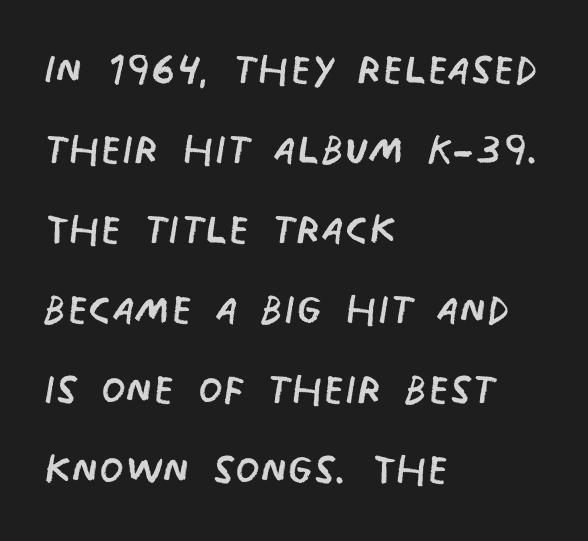
{"serif": "no", "bold": "no", "weight": "regular", "width": "condensed", "stroke_contrast": "low", "x_height": "large", "monospaced": "no", "underline": "no", "align": "left", "line_spacing": "normal", "line_spacing_ratio": 1.43, "letter_spacing": "normal", "letter_spacing_em": 0.0, "glyph_px": 56}
